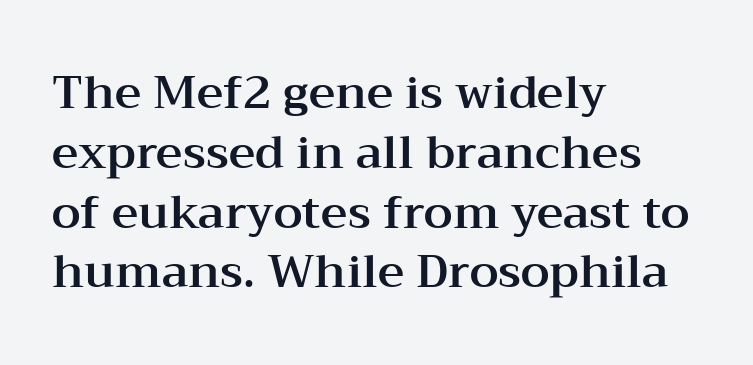
Q: Is the text italic (slanted)? A: No, it is upright.
Q: Is the typeface a serif or a sans-serif typeface? A: Serif.
Q: Is the text underlined? A: No.
Q: How is the paragraph aligned? A: Left-aligned.
Q: Is the spacing between letters normal or unusually wide? A: Normal.
Q: Is the spacing between lines tight, normal or loose? A: Normal.
Q: Width (condensed, normal, or wide)? A: Wide.
Q: Stroke contrast? A: Medium.
Q: x-height? A: Medium.
Q: Monospaced? A: No.
